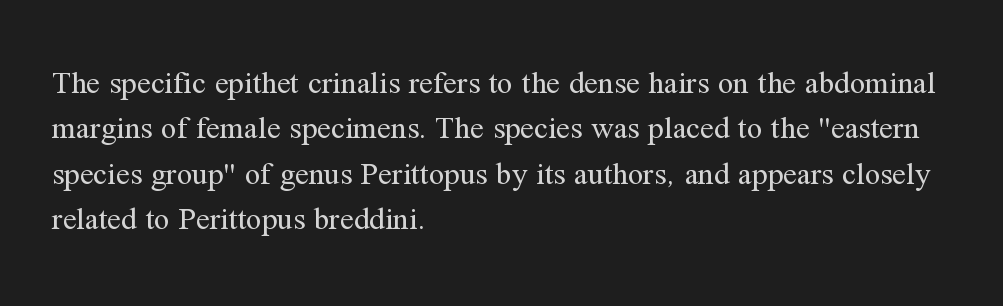
Compared with a typical body face, this is equally light or lighter still. The passage shown stacks its lines at a standard gap. Little horizontal feet cap the strokes, marking this as serif type. Do the characters align in a grid? No, the font is proportional. The setting favours the left margin, as ordinary paragraphs usually do.
